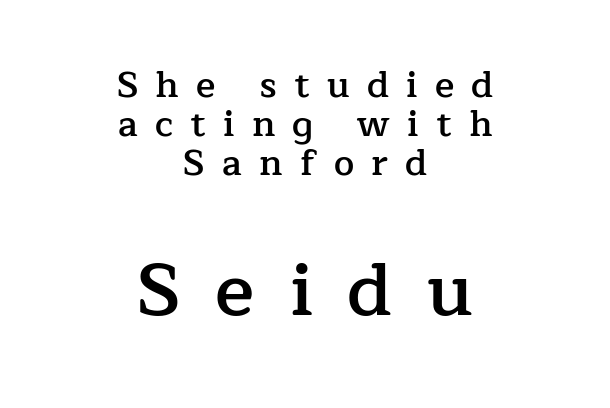
The image shows 73 px semibold serif type, upright; set centered, tight line spacing (1.09x), unusually wide letter spacing (+0.48 em), not underlined; the second (bottom) block is 2.03x larger; low stroke contrast and a medium x-height.
